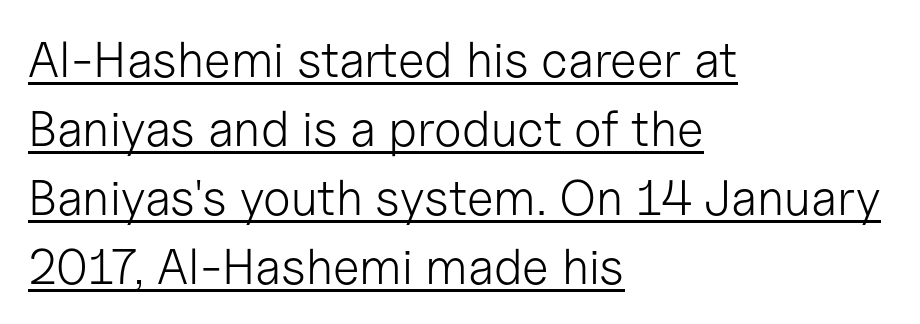
The image shows 50 px light sans-serif type, upright; set left-aligned, normal line spacing (1.38x), normal letter spacing, underlined; low stroke contrast and a medium x-height.
